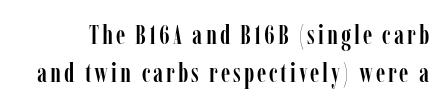
The image shows 27 px text type, upright; set normal line spacing (1.4x), not underlined.
